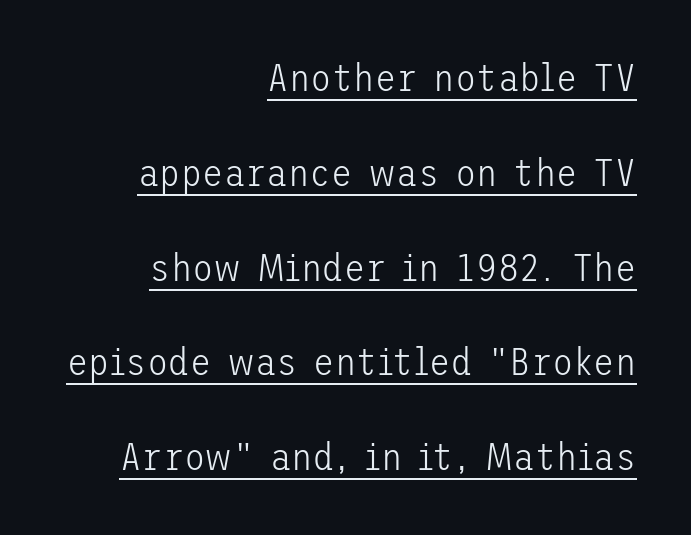
This rendering uses right alignment, leaving the left contour irregular. Counters stay open thanks to moderate or lighter strokes. What's the leading like? Stretched, with rows far apart. Is there any slant? The stems are plumb. Every word sits above its own underline. A typesetter would call this zero additional tracking.
